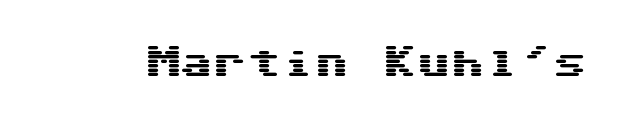
Q: Is the text italic (slanted)? A: No, it is upright.
Q: Is the typeface a serif or a sans-serif typeface? A: Sans-serif.
Q: Is the text underlined? A: No.
Q: Is the spacing between letters normal or unusually wide? A: Normal.
Q: Width (condensed, normal, or wide)? A: Wide.
Q: Stroke contrast? A: Medium.
Q: x-height? A: Medium.
